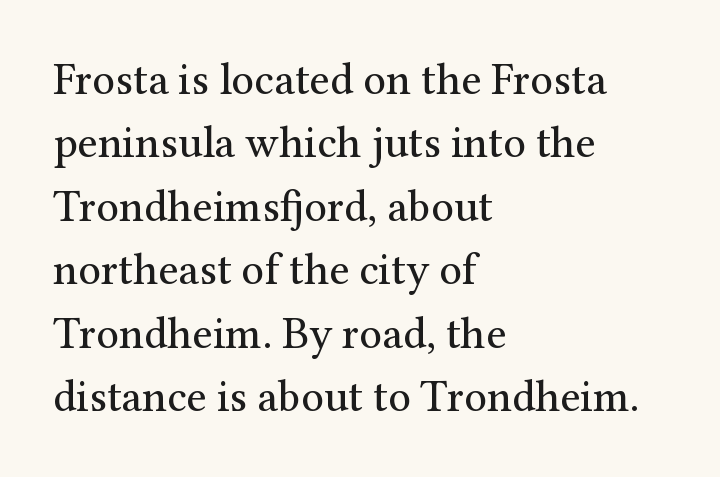
Q: Is the text bold? A: No.
Q: Is the text italic (slanted)? A: No, it is upright.
Q: Is the typeface a serif or a sans-serif typeface? A: Serif.
Q: Is the text underlined? A: No.
Q: How is the paragraph aligned? A: Left-aligned.
Q: Is the spacing between letters normal or unusually wide? A: Normal.
Q: Is the spacing between lines tight, normal or loose? A: Normal.
Q: Width (condensed, normal, or wide)? A: Normal.
Q: Stroke contrast? A: Medium.
Q: x-height? A: Medium.
Q: Monospaced? A: No.
